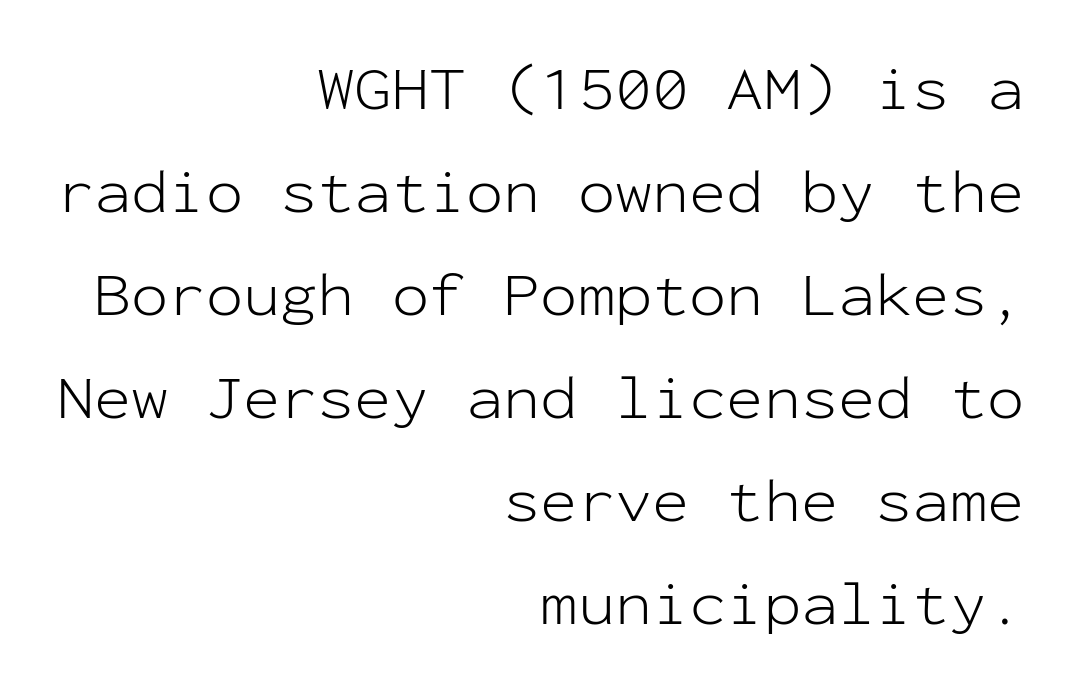
The image shows 62 px light sans-serif type, upright, monospaced; set right-aligned, normal line spacing (1.66x), normal letter spacing, not underlined; low stroke contrast and a medium x-height.
